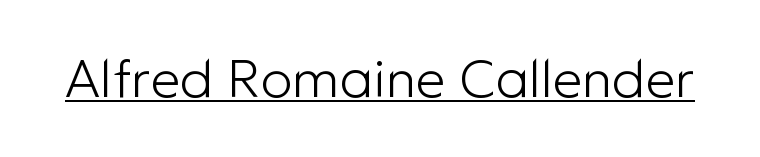
The image shows 53 px light sans-serif type, upright; set normal letter spacing, underlined; low stroke contrast and a medium x-height.
